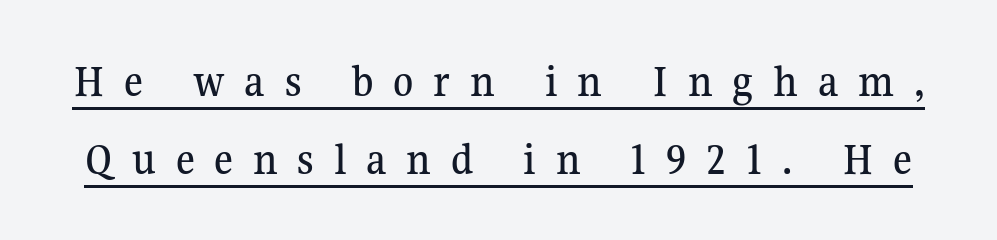
The image shows 46 px serif type, upright; set normal line spacing (1.69x), unusually wide letter spacing (+0.43 em), underlined; medium stroke contrast and a medium x-height.
